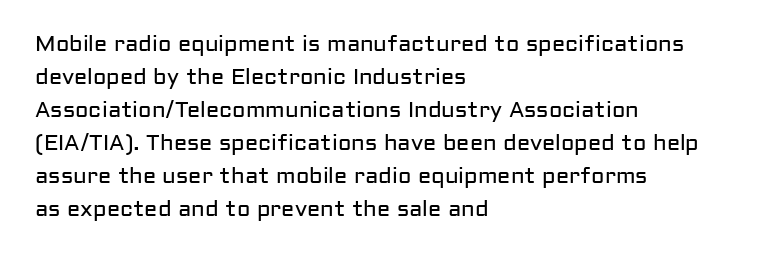
In terms of leading, this rendering sits right in the middle. Quick note: not italic, upright. Stems here are at most as thick as an everyday book face. Letter spacing: default.
